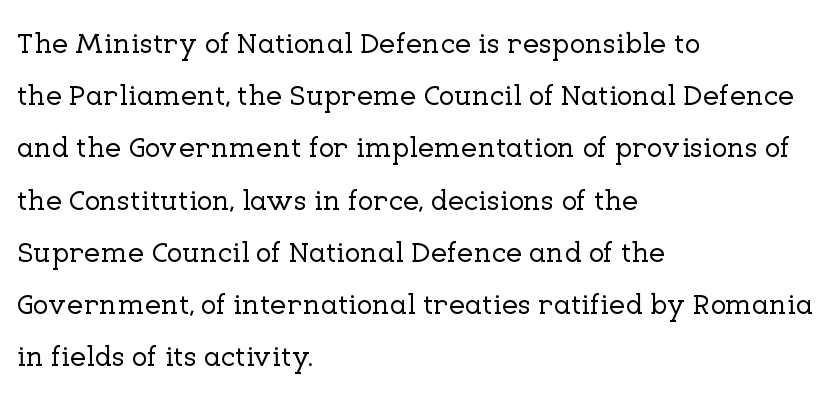
{"serif": "yes", "italic": "no", "width": "normal", "stroke_contrast": "low", "x_height": "medium", "monospaced": "no", "underline": "no", "align": "left", "line_spacing_ratio": 1.8, "letter_spacing": "normal", "letter_spacing_em": 0.0, "glyph_px": 29}
